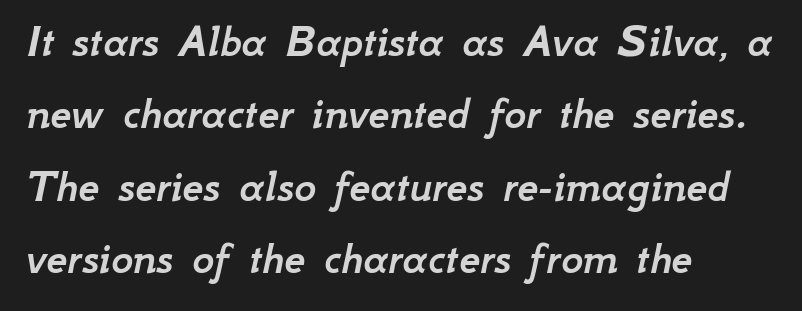
Q: Is the text italic (slanted)? A: Yes, it leans right by about 12 degrees.
Q: Is the text underlined? A: No.
Q: How is the paragraph aligned? A: Left-aligned.
Q: Is the spacing between letters normal or unusually wide? A: Normal.
Q: Is the spacing between lines tight, normal or loose? A: Normal.
Q: Width (condensed, normal, or wide)? A: Normal.
Q: Stroke contrast? A: Low.
Q: x-height? A: Small.
Q: Monospaced? A: No.
